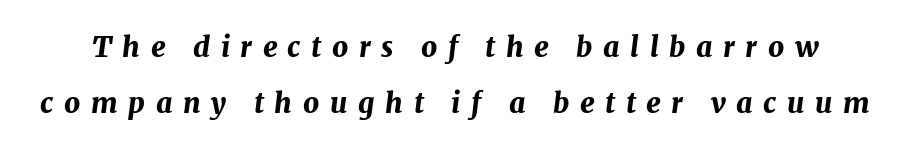
Widely set lines give the paragraph a tall, airy silhouette. Is this a fixed-width face? No — the glyphs have proportional, varying widths. Nobody drew a line under any word here. The rendering inserts visible extra space after every character. As a designer I'd log this as weight 700, bold. The font's italic variant was chosen for this text.
